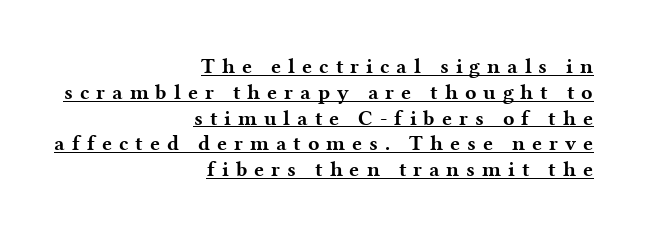
Q: Is the text bold? A: Yes.
Q: Is the text italic (slanted)? A: No, it is upright.
Q: Is the text underlined? A: Yes.
Q: How is the paragraph aligned? A: Right-aligned.
Q: Is the spacing between letters normal or unusually wide? A: Unusually wide.
